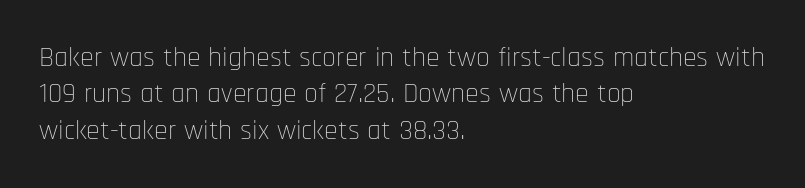
{"serif": "no", "italic": "no", "bold": "no", "weight": "thin", "width": "condensed", "stroke_contrast": "low", "x_height": "large", "monospaced": "no", "underline": "no", "align": "left", "line_spacing": "normal", "line_spacing_ratio": 1.3, "letter_spacing": "normal", "letter_spacing_em": 0.0, "glyph_px": 28}
